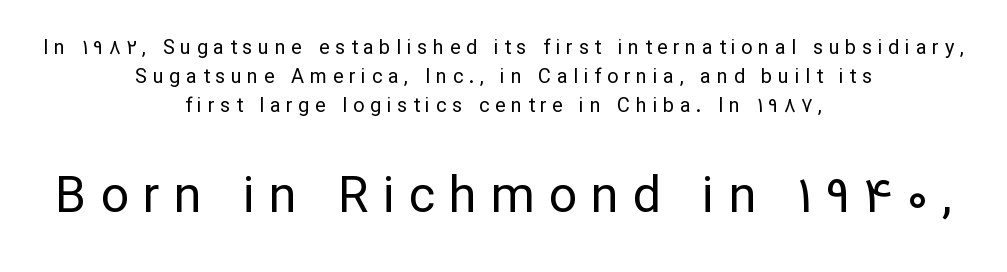
No heavy texture on the line: the type isn't bold. A sans-serif font was chosen for this passage. Characters remain perfectly vertical along every line. Teacher's note: observe the equal gaps on both sides — that is centered alignment. Proportional: the letters do not fall into vertical columns. Type without underlining.
